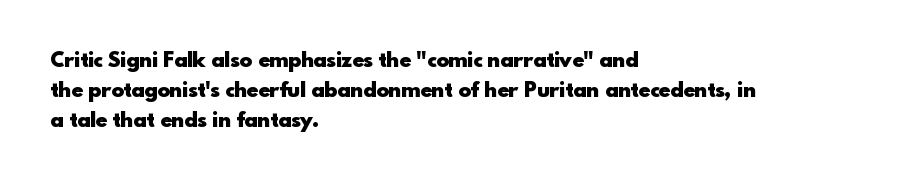
{"italic": "no", "bold": "yes", "underline": "no", "align": "left", "line_spacing": "normal", "line_spacing_ratio": 1.44, "letter_spacing": "normal", "letter_spacing_em": 0.0, "glyph_px": 21}
